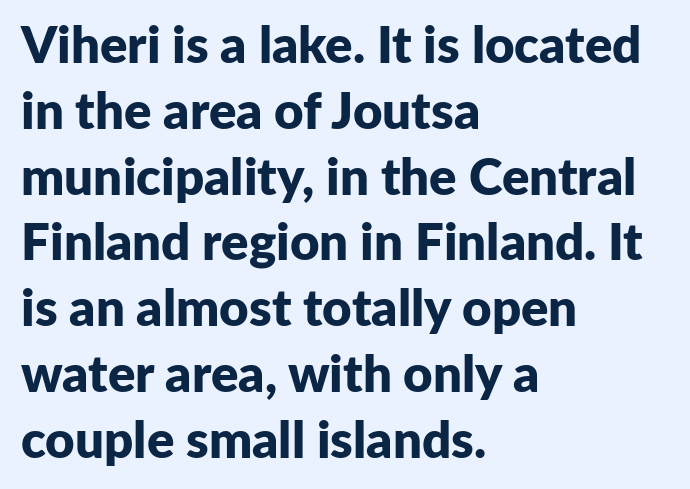
{"serif": "no", "italic": "no", "bold": "yes", "weight": "bold", "width": "normal", "stroke_contrast": "low", "x_height": "medium", "monospaced": "no", "underline": "no", "align": "left", "line_spacing": "normal", "line_spacing_ratio": 1.29, "letter_spacing": "normal", "letter_spacing_em": 0.0, "glyph_px": 51}
